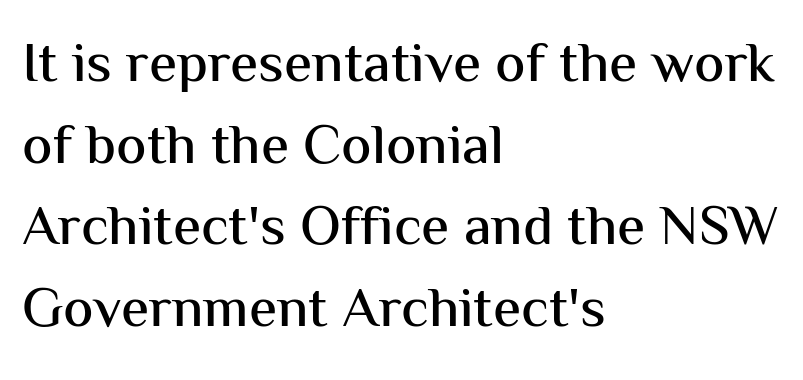
The image shows 57 px sans-serif type, upright; set left-aligned, normal line spacing (1.43x), normal letter spacing, not underlined; medium stroke contrast and a medium x-height.
